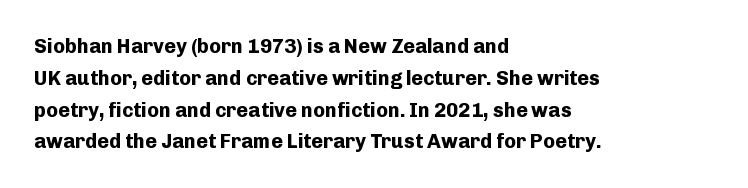
The image shows 20 px bold type, upright; set left-aligned, normal line spacing (1.59x), normal letter spacing, not underlined.
